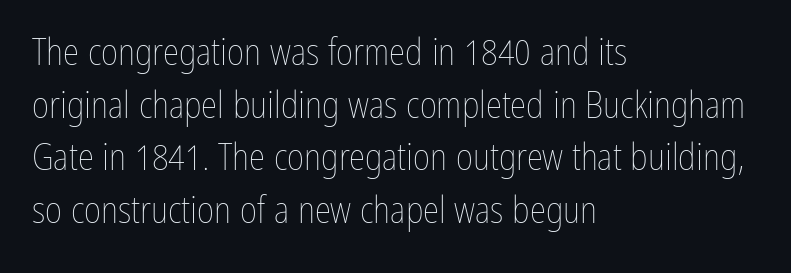
The image shows 37 px thin, condensed type, upright; set left-aligned, normal line spacing (1.42x), normal letter spacing, not underlined; low stroke contrast and a medium x-height.
